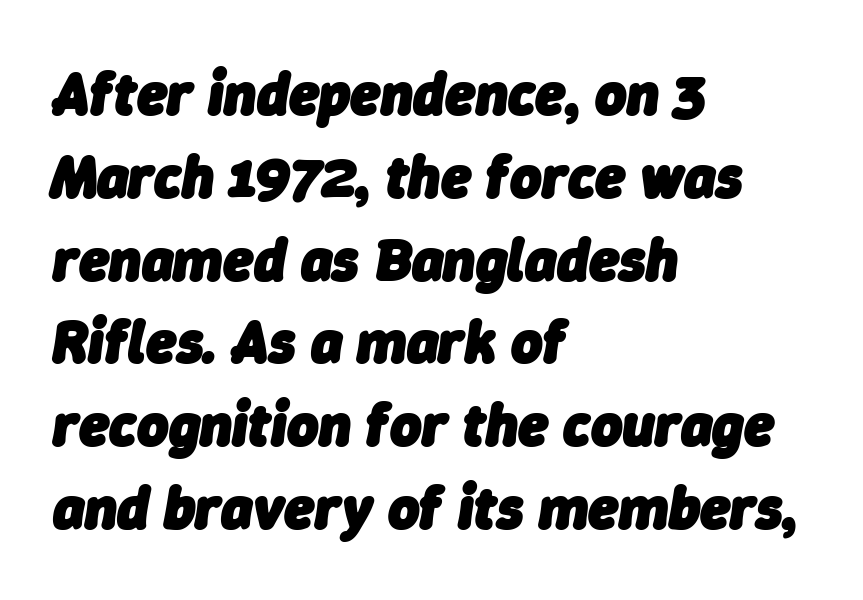
{"italic": "yes", "lean": "right", "slant_degrees": 9, "bold": "yes", "weight": "heavy", "width": "normal", "stroke_contrast": "low", "x_height": "medium", "monospaced": "no", "underline": "no", "align": "left", "line_spacing": "normal", "line_spacing_ratio": 1.38, "letter_spacing": "normal", "letter_spacing_em": 0.0, "glyph_px": 60}
